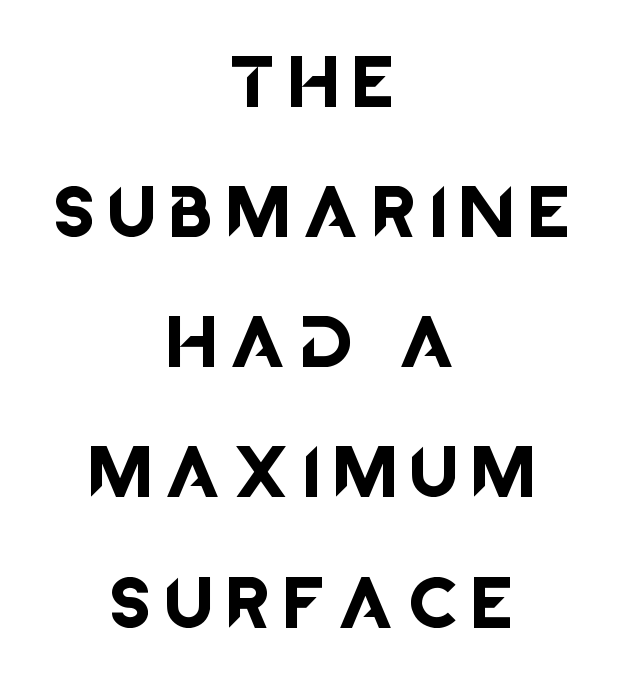
The image shows 54 px sans-serif type, upright; set centered, loose line spacing (2.41x), unusually wide letter spacing (+0.34 em), not underlined; low stroke contrast and a large x-height.
